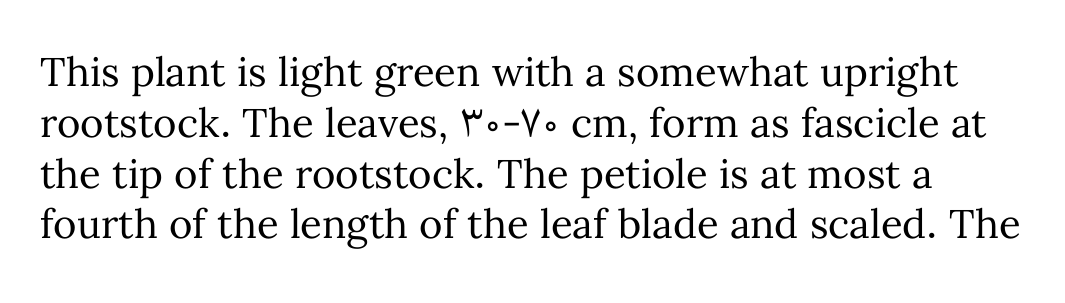
{"italic": "no", "bold": "no", "weight": "regular", "width": "normal", "stroke_contrast": "medium", "x_height": "medium", "monospaced": "no", "underline": "no", "line_spacing": "normal", "line_spacing_ratio": 1.27, "letter_spacing": "normal", "letter_spacing_em": 0.0, "glyph_px": 40}
